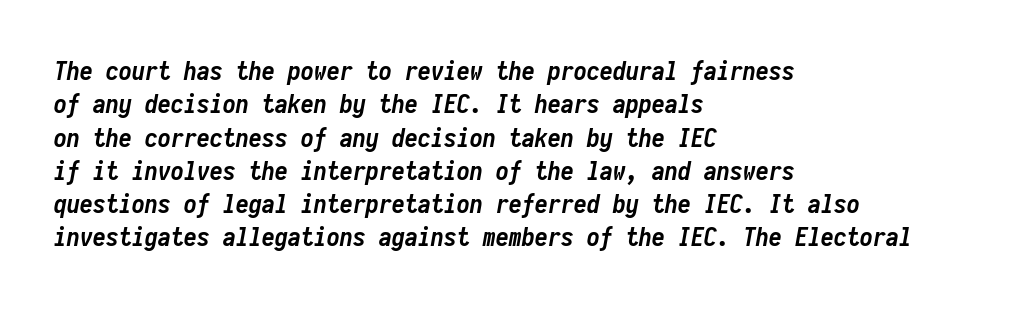
Has an underline been added? It has not. These lines were composed using italics. Caption: bold face, heavy strokes. The passage shown stacks its lines at a standard gap. Honestly, the letter spacing is just normal — you wouldn't notice it.
